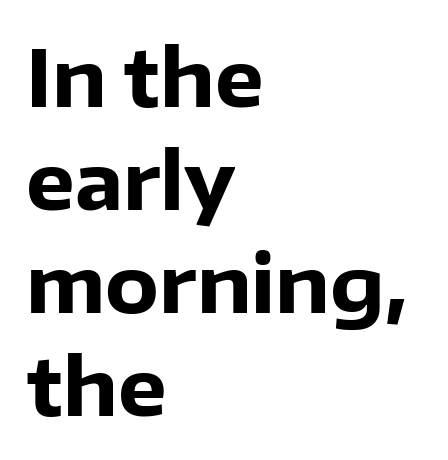
The image shows 78 px heavy sans-serif type, upright; set left-aligned, normal line spacing (1.32x), normal letter spacing, not underlined; low stroke contrast and a medium x-height.
